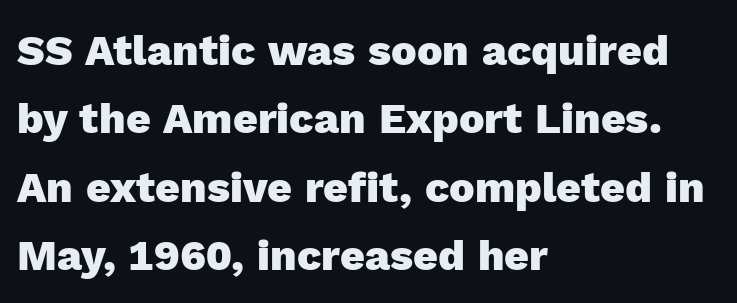
On the weight axis this lands at bold, roughly 700. Horizontally, the lines are justified to the leading edge only. A typesetter would label this face a sans. The face used here is rendered with its standard letterfit. The lettering holds an erect, upright posture throughout. Descenders hang freely into open space.
